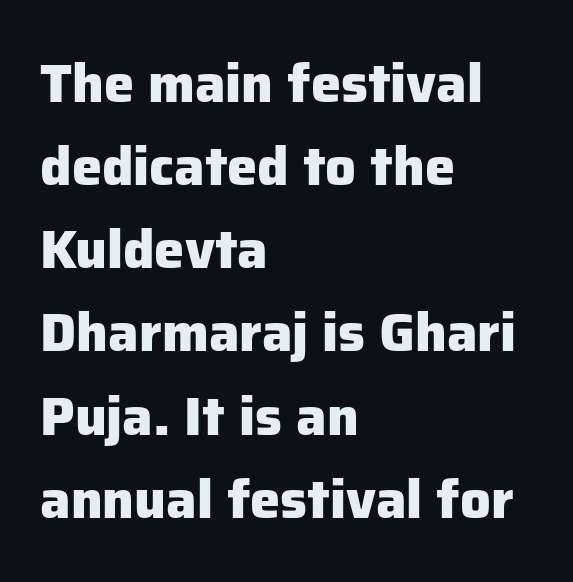
{"serif": "no", "italic": "no", "bold": "yes", "weight": "heavy", "width": "normal", "stroke_contrast": "low", "x_height": "medium", "monospaced": "no", "underline": "no", "align": "left", "line_spacing": "normal", "line_spacing_ratio": 1.54, "letter_spacing": "normal", "letter_spacing_em": 0.0, "glyph_px": 54}
